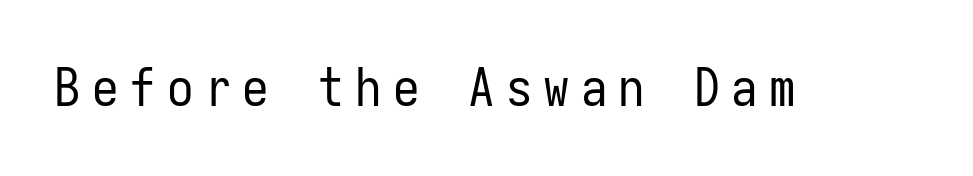
Plain, unruled lines of type. Heaviness? Minimal to ordinary, like unemphasized prose. The tracking jumps out immediately: characters are airy and widely separated. Do the letters lean? They stand straight. Every character here occupies the same horizontal width, giving the sample a typewriter-like rhythm. You can tell from the bare stems that sans-serif type was used.
